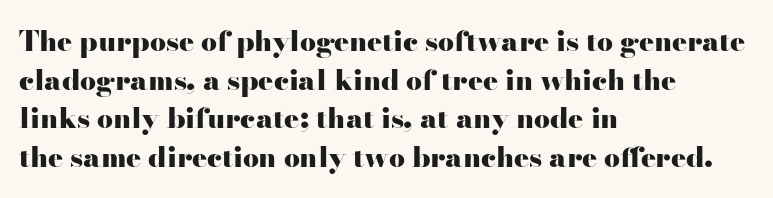
The text block is weighted toward the left margin, trailing off unevenly rightward. The specimen reads as upright at a glance. Summary of vertical rhythm: regular, with standard interline spacing. Is the letter spacing exaggerated? No — it looks like the ordinary default.
